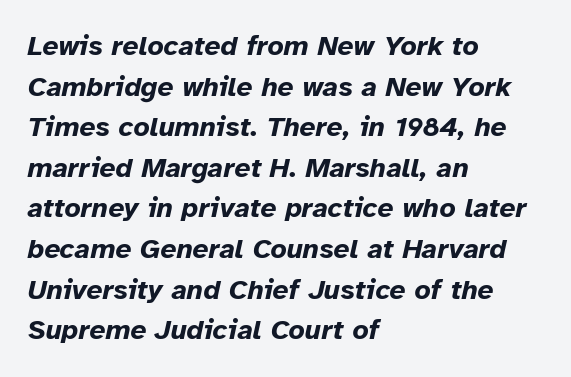
The rendering uses natural spacing where letterforms have individual widths. Compared with an ordinary text face, these strokes are far heavier — a full bold. Left-aligned paragraph, ragged on the right. What stands out about the letter spacing? Nothing — it is the standard amount.
